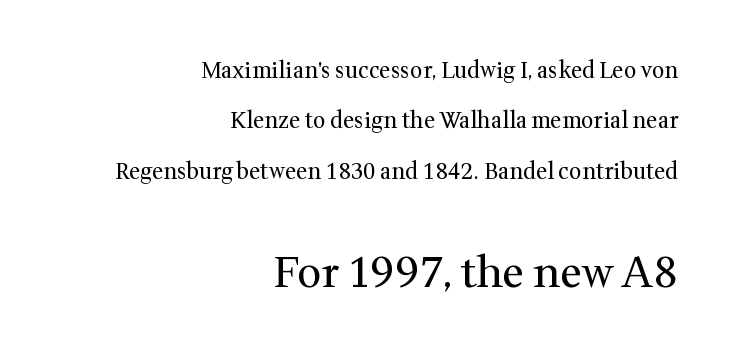
Q: Is the text bold? A: No.
Q: Is the text italic (slanted)? A: No, it is upright.
Q: Is the typeface a serif or a sans-serif typeface? A: Serif.
Q: Is the text underlined? A: No.
Q: How is the paragraph aligned? A: Right-aligned.
Q: Is the spacing between letters normal or unusually wide? A: Normal.
Q: Is the spacing between lines tight, normal or loose? A: Loose.
Q: Which block of text is set in a larger size, the first (top) or the second (bottom)? A: The second (bottom) one.
Q: Width (condensed, normal, or wide)? A: Normal.
Q: Stroke contrast? A: Medium.
Q: x-height? A: Medium.
Q: Monospaced? A: No.
